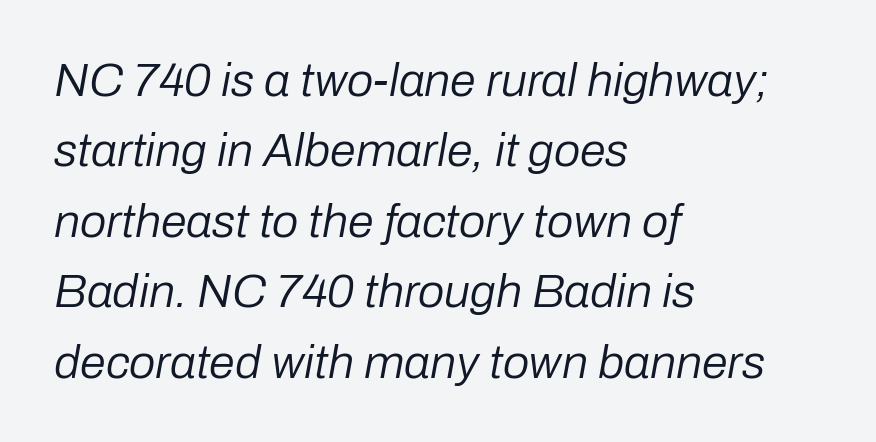
{"italic": "yes", "lean": "right", "slant_degrees": 10, "bold": "no", "weight": "regular", "width": "normal", "stroke_contrast": "low", "x_height": "medium", "monospaced": "no", "underline": "no", "align": "left", "line_spacing": "normal", "line_spacing_ratio": 1.5, "letter_spacing": "normal", "letter_spacing_em": 0.0, "glyph_px": 47}
